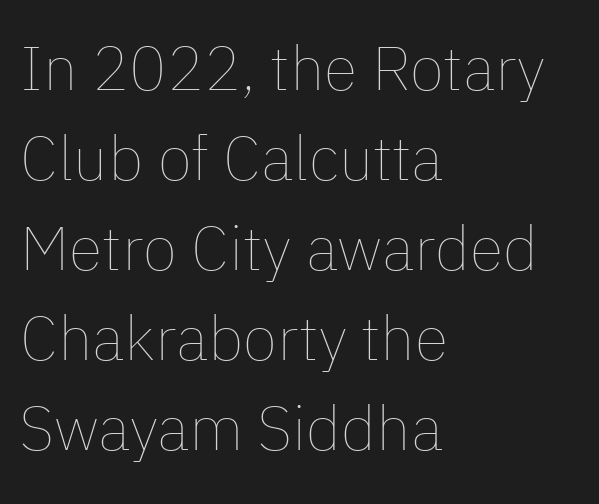
Q: Is the text bold? A: No.
Q: Is the text italic (slanted)? A: No, it is upright.
Q: Is the text underlined? A: No.
Q: How is the paragraph aligned? A: Left-aligned.
Q: Is the spacing between letters normal or unusually wide? A: Normal.
Q: Is the spacing between lines tight, normal or loose? A: Normal.
Q: Width (condensed, normal, or wide)? A: Normal.
Q: Stroke contrast? A: Low.
Q: x-height? A: Medium.
Q: Monospaced? A: No.
